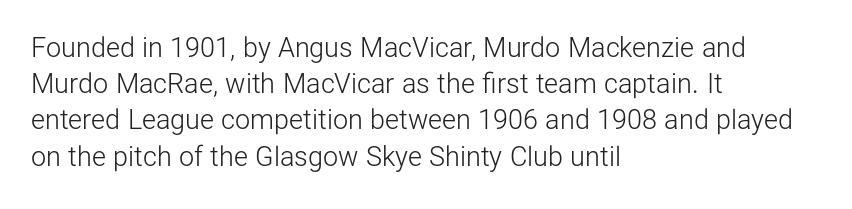
Q: Is the text bold? A: No.
Q: Is the text italic (slanted)? A: No, it is upright.
Q: Is the text underlined? A: No.
Q: How is the paragraph aligned? A: Left-aligned.
Q: Is the spacing between letters normal or unusually wide? A: Normal.
Q: Is the spacing between lines tight, normal or loose? A: Normal.
